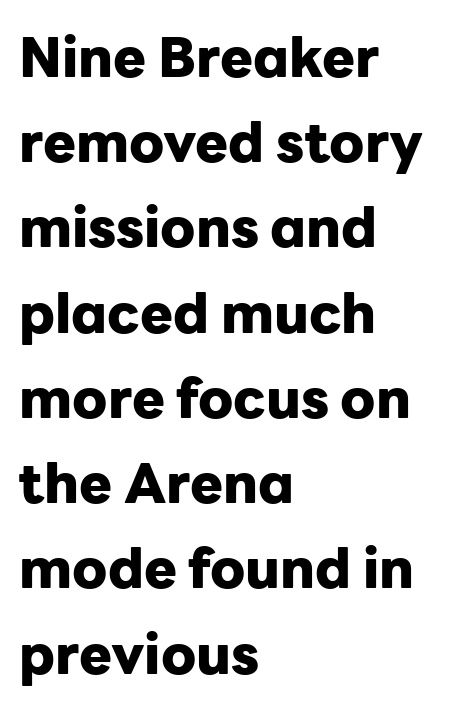
{"serif": "no", "italic": "no", "bold": "yes", "weight": "heavy", "width": "normal", "stroke_contrast": "low", "x_height": "medium", "monospaced": "no", "underline": "no", "align": "left", "line_spacing": "normal", "line_spacing_ratio": 1.55, "letter_spacing": "normal", "letter_spacing_em": 0.0, "glyph_px": 55}
